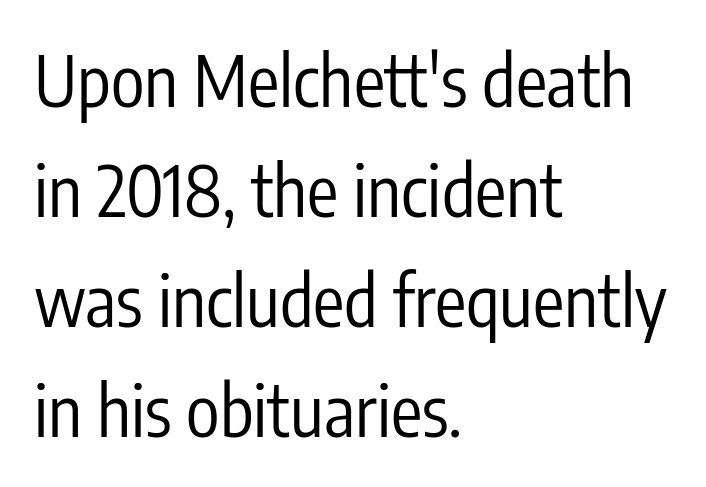
{"serif": "no", "italic": "no", "bold": "no", "weight": "regular", "width": "condensed", "stroke_contrast": "low", "x_height": "medium", "monospaced": "no", "underline": "no", "align": "left", "line_spacing": "normal", "line_spacing_ratio": 1.57, "letter_spacing": "normal", "letter_spacing_em": 0.0, "glyph_px": 70}
